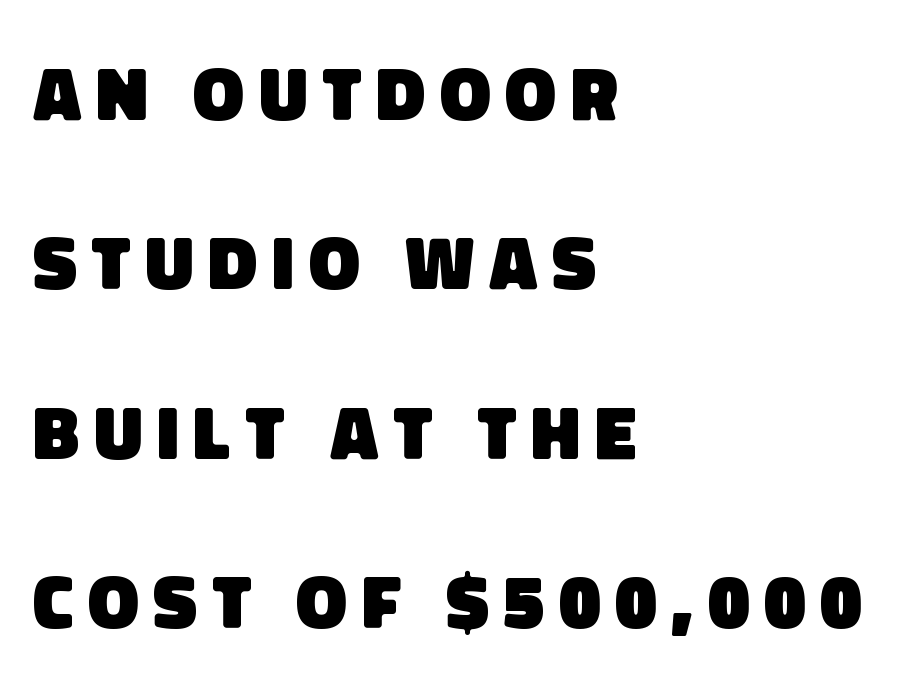
The image shows 76 px heavy sans-serif type; set left-aligned, loose line spacing (2.23x), not underlined; low stroke contrast and a large x-height.
